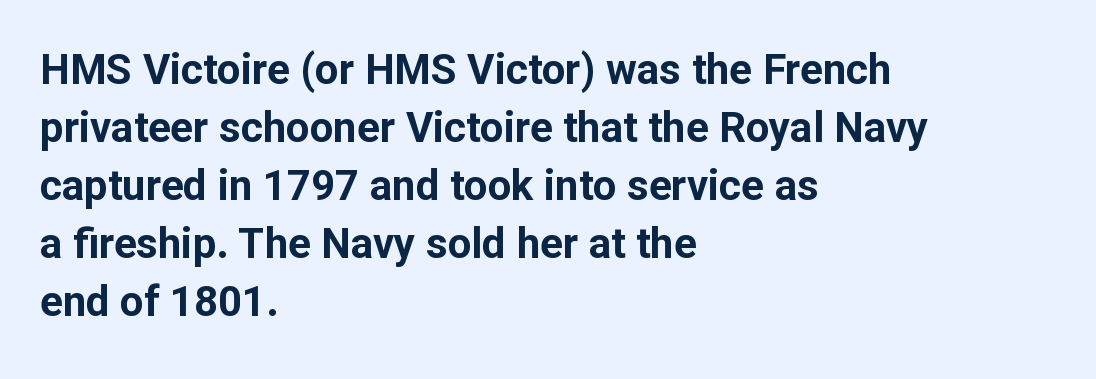
The strip under each line holds only bare page. Is there much room between lines? A standard amount, neither cramped nor airy. The specimen reads as upright at a glance. Caption: standard tracking, unaltered. Compared with a centered layout, this one pins lines to the left instead. The strokes are fattened all the way to bold.
